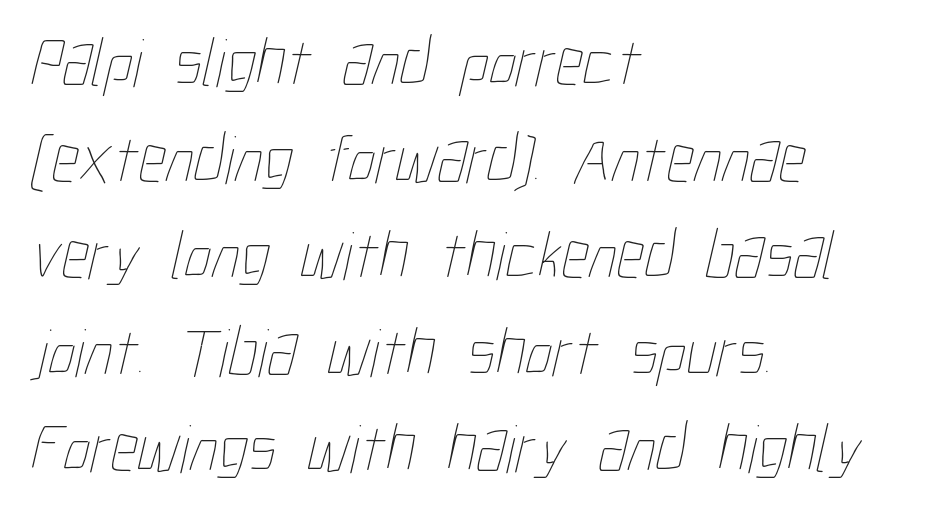
Q: Is the text bold? A: No.
Q: Is the text underlined? A: No.
Q: How is the paragraph aligned? A: Left-aligned.
Q: Is the spacing between letters normal or unusually wide? A: Normal.
Q: Is the spacing between lines tight, normal or loose? A: Normal.
Q: Width (condensed, normal, or wide)? A: Condensed.
Q: Stroke contrast? A: Low.
Q: x-height? A: Medium.
Q: Monospaced? A: No.
